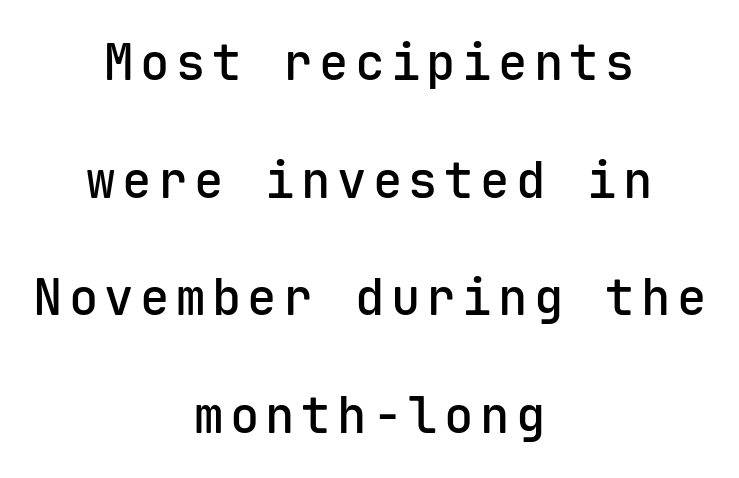
{"serif": "no", "italic": "no", "bold": "semi", "weight": "semibold", "width": "normal", "stroke_contrast": "low", "x_height": "medium", "monospaced": "yes", "underline": "no", "align": "center", "line_spacing": "loose", "line_spacing_ratio": 2.4, "glyph_px": 49}
